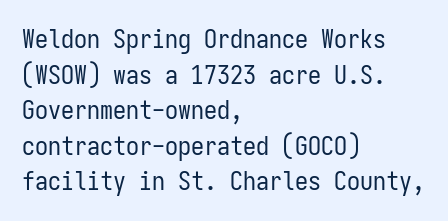
The image shows 26 px text type, upright; set left-aligned, normal line spacing (1.37x), normal letter spacing, not underlined.
